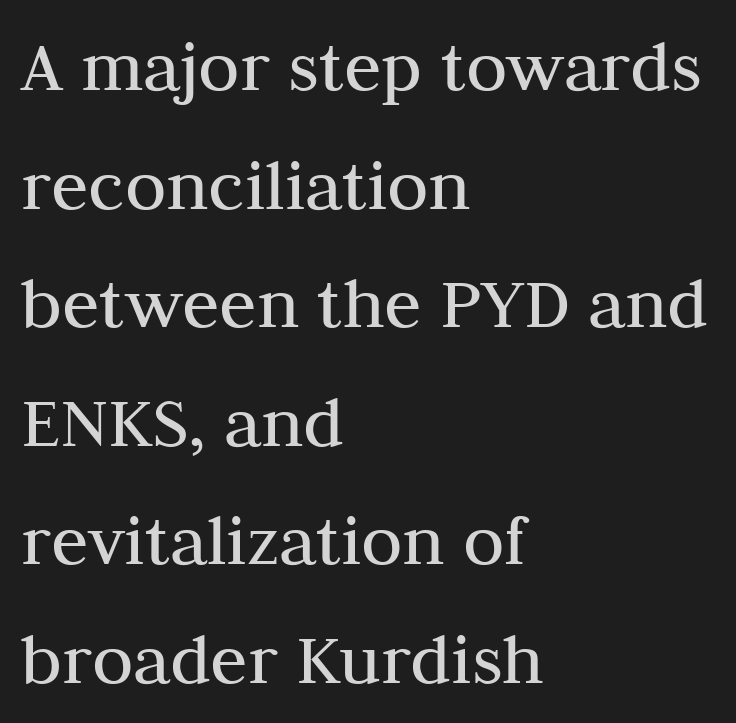
The image shows 76 px regular-weight serif type, upright; set left-aligned, normal line spacing (1.56x), normal letter spacing, not underlined; medium stroke contrast and a medium x-height.
